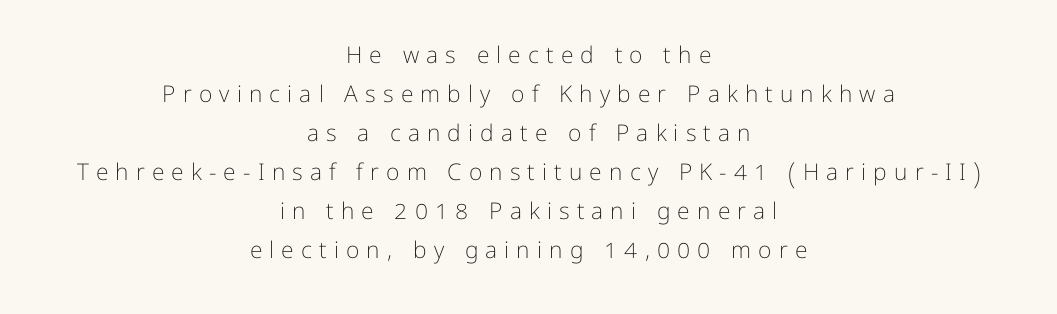
{"italic": "no", "bold": "no", "underline": "no", "align": "center", "line_spacing": "normal", "line_spacing_ratio": 1.7, "letter_spacing": "wide", "letter_spacing_em": 0.31, "glyph_px": 23}
